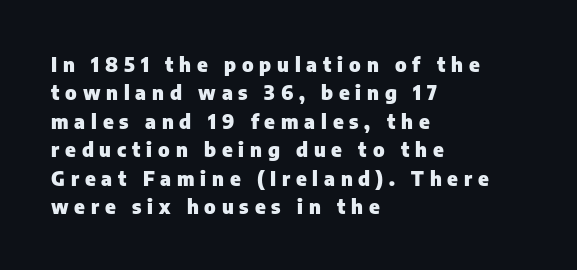
The image shows 20 px bold type, upright; set left-aligned, normal line spacing (1.42x), unusually wide letter spacing (+0.29 em), not underlined.
